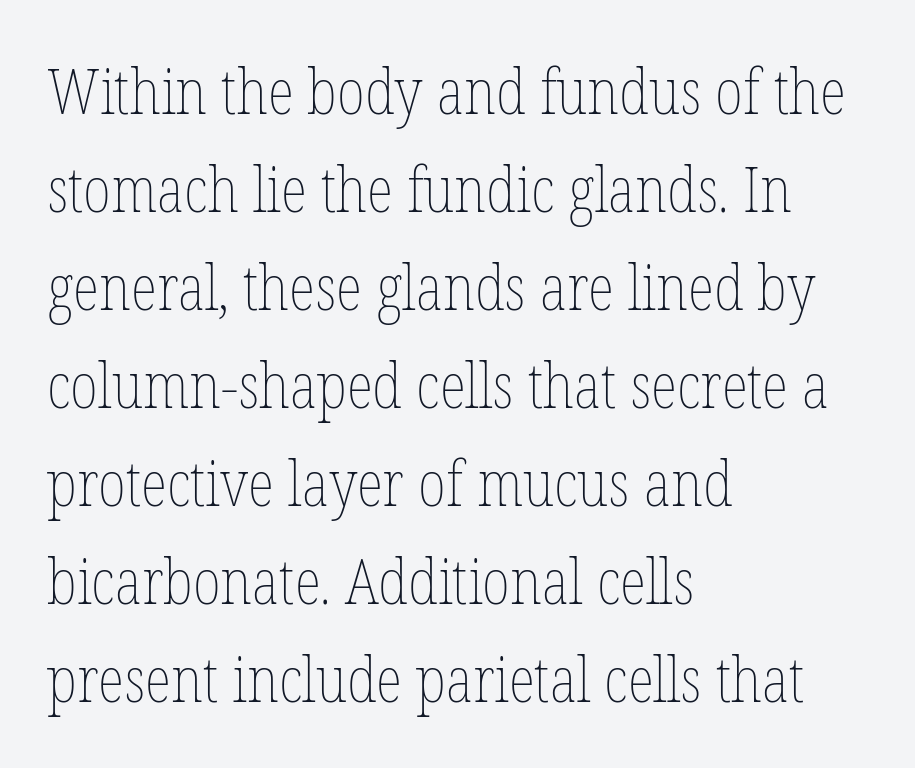
{"italic": "no", "bold": "no", "weight": "thin", "width": "condensed", "stroke_contrast": "low", "x_height": "medium", "monospaced": "no", "underline": "no", "align": "left", "line_spacing": "normal", "line_spacing_ratio": 1.58, "letter_spacing": "normal", "letter_spacing_em": 0.0, "glyph_px": 62}
